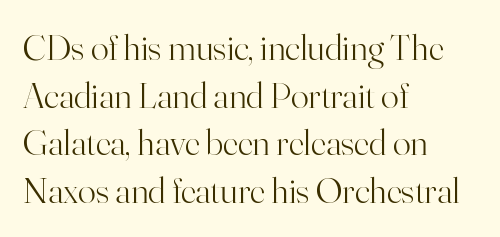
Q: Is the text bold? A: No.
Q: Is the text italic (slanted)? A: No, it is upright.
Q: Is the typeface a serif or a sans-serif typeface? A: Serif.
Q: Is the text underlined? A: No.
Q: How is the paragraph aligned? A: Left-aligned.
Q: Is the spacing between letters normal or unusually wide? A: Normal.
Q: Is the spacing between lines tight, normal or loose? A: Normal.
Q: Width (condensed, normal, or wide)? A: Normal.
Q: Stroke contrast? A: High.
Q: x-height? A: Small.
Q: Monospaced? A: No.
